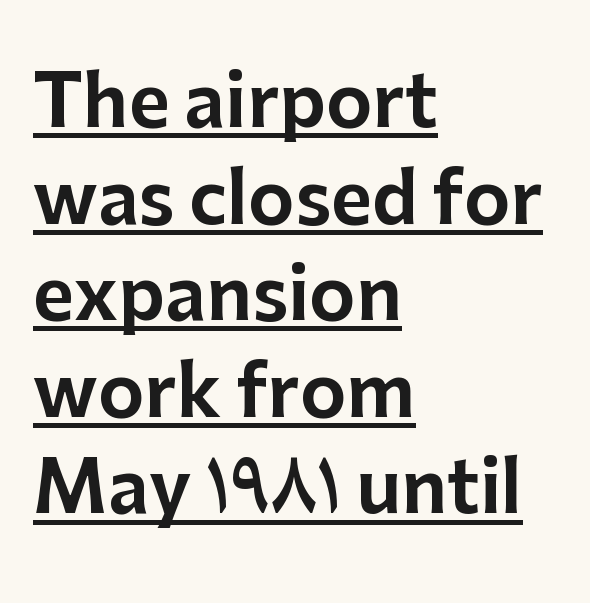
{"serif": "no", "italic": "no", "width": "normal", "stroke_contrast": "low", "x_height": "medium", "monospaced": "no", "underline": "yes", "align": "left", "line_spacing": "normal", "line_spacing_ratio": 1.36, "letter_spacing": "normal", "letter_spacing_em": 0.0, "glyph_px": 71}
